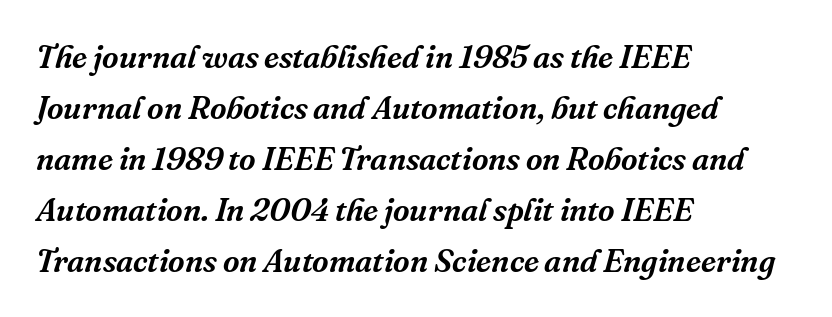
The image shows 32 px serif type, italic (leaning right); set left-aligned, normal line spacing (1.59x), normal letter spacing, not underlined; medium stroke contrast and a medium x-height.
